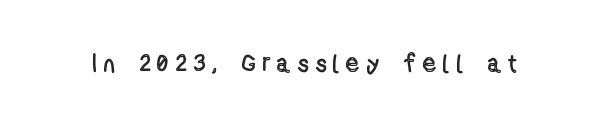
{"italic": "no", "underline": "no", "letter_spacing": "wide", "letter_spacing_em": 0.3, "glyph_px": 25}
